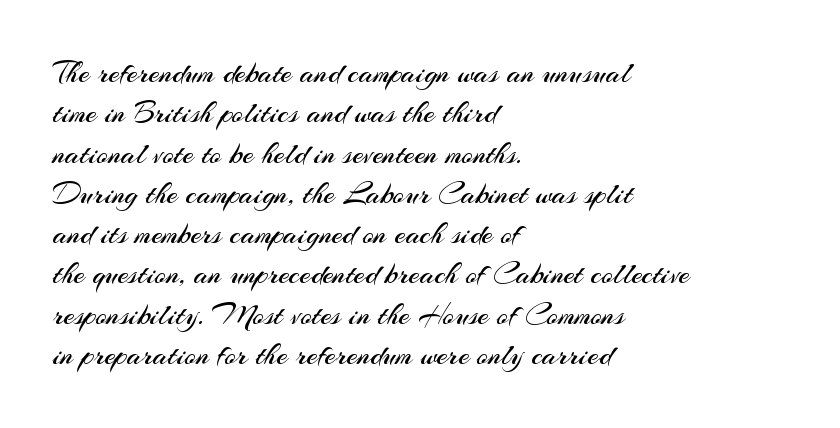
Look at the tracking — it's just the regular setting, nothing added. Heaviness? Minimal to ordinary, like unemphasized prose. The setting favours the left margin, as ordinary paragraphs usually do. Spacing verdict: proportional, widths tailored to each character. Is this a sans? Yes — the strokes have no serifs.
